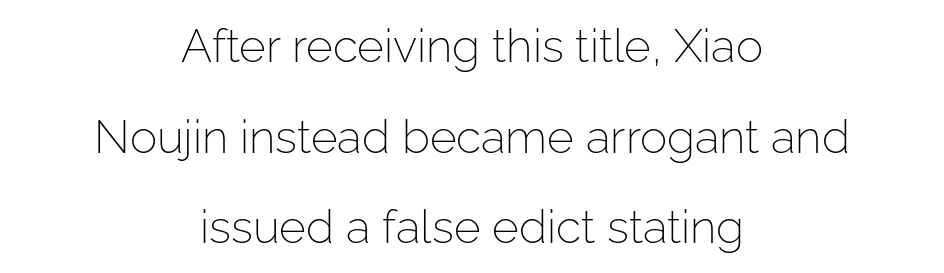
{"serif": "no", "italic": "no", "bold": "no", "weight": "light", "width": "normal", "stroke_contrast": "low", "x_height": "medium", "monospaced": "no", "underline": "no", "align": "center", "line_spacing": "loose", "line_spacing_ratio": 1.97, "letter_spacing": "normal", "letter_spacing_em": 0.0, "glyph_px": 46}
